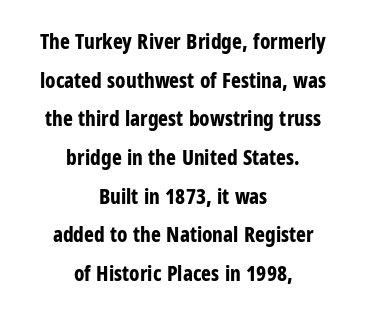
Q: Is the text bold? A: Yes.
Q: Is the text italic (slanted)? A: No, it is upright.
Q: Is the text underlined? A: No.
Q: How is the paragraph aligned? A: Centered.
Q: Is the spacing between letters normal or unusually wide? A: Normal.
